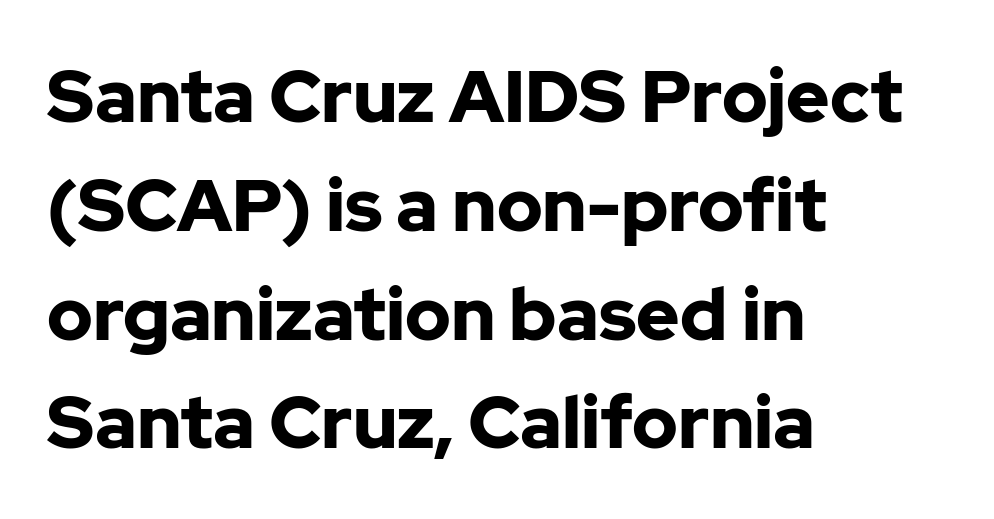
This sample uses plain, unmodified letter spacing. A normal amount of white space separates one row of letters from the next. Which margin do the lines hug? The left one — the right edge is uneven. Just letters on the line, the space beneath them empty.
